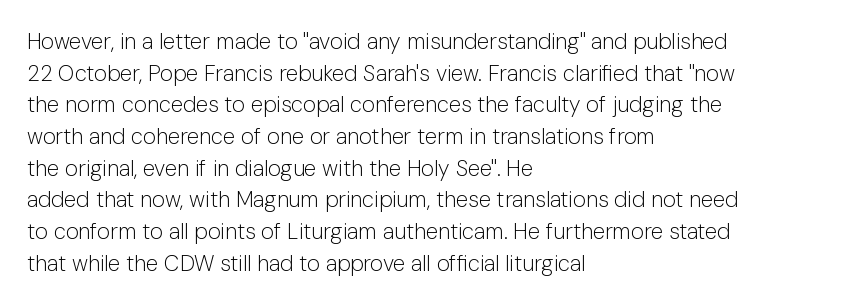
The image shows 22 px text type, upright; set left-aligned, normal line spacing (1.44x), normal letter spacing, not underlined.
